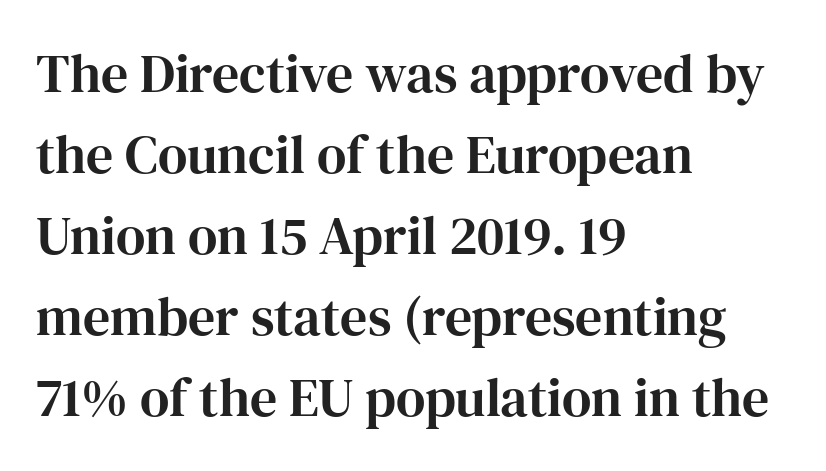
{"serif": "yes", "italic": "no", "width": "normal", "stroke_contrast": "high", "x_height": "medium", "monospaced": "no", "underline": "no", "align": "left", "line_spacing": "normal", "line_spacing_ratio": 1.5, "letter_spacing": "normal", "letter_spacing_em": 0.0, "glyph_px": 54}
